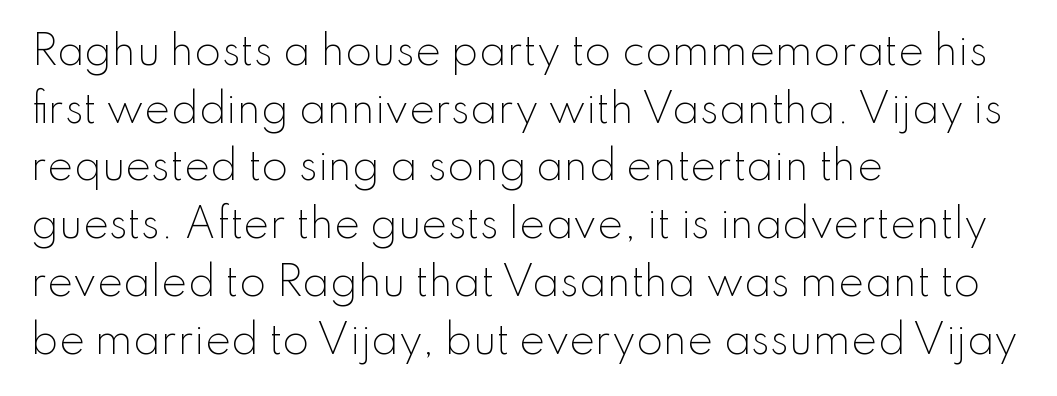
{"serif": "no", "italic": "no", "bold": "no", "weight": "light", "width": "normal", "stroke_contrast": "low", "x_height": "small", "monospaced": "no", "underline": "no", "align": "left", "line_spacing": "normal", "line_spacing_ratio": 1.48, "letter_spacing": "normal", "letter_spacing_em": 0.0, "glyph_px": 39}
